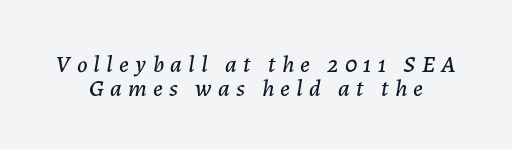
The image shows 24 px text type, italic (leaning right); set tight line spacing (1.01x), unusually wide letter spacing (+0.26 em), not underlined.
